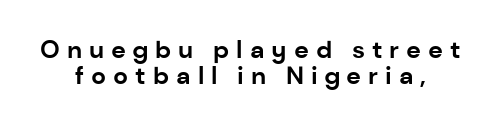
{"italic": "no", "bold": "yes", "underline": "no", "align": "center", "line_spacing": "tight", "line_spacing_ratio": 1.06, "letter_spacing": "wide", "letter_spacing_em": 0.28, "glyph_px": 25}
